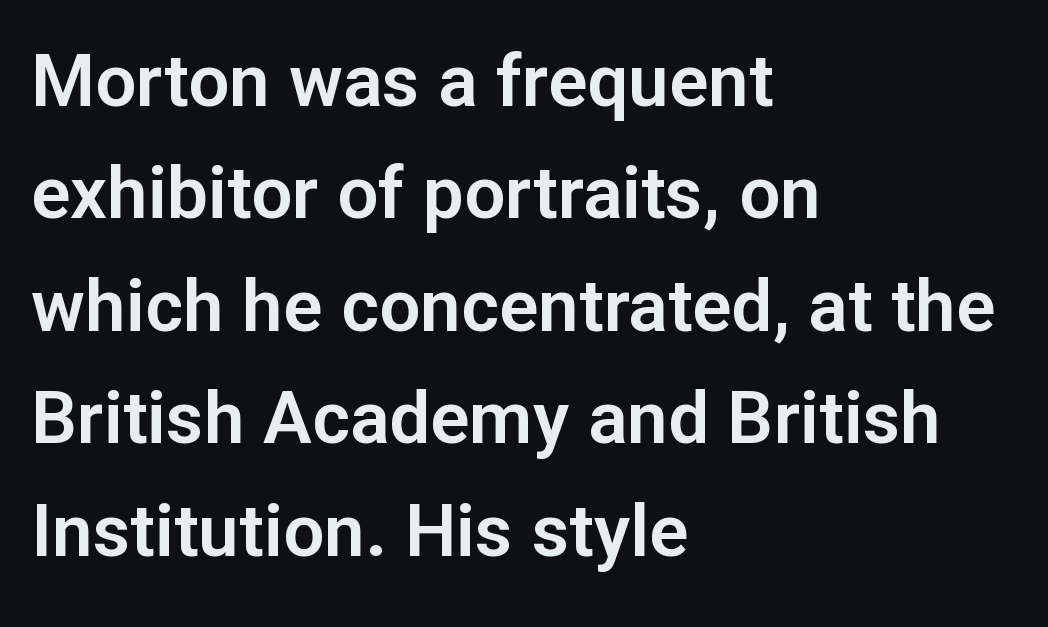
The image shows 73 px sans-serif type, upright; set left-aligned, normal line spacing (1.54x), normal letter spacing, not underlined; low stroke contrast and a medium x-height.
